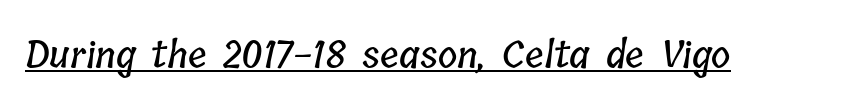
Q: Is the text underlined? A: Yes.
Q: Is the spacing between letters normal or unusually wide? A: Normal.
Q: Width (condensed, normal, or wide)? A: Condensed.
Q: Stroke contrast? A: Low.
Q: x-height? A: Medium.
Q: Monospaced? A: No.
